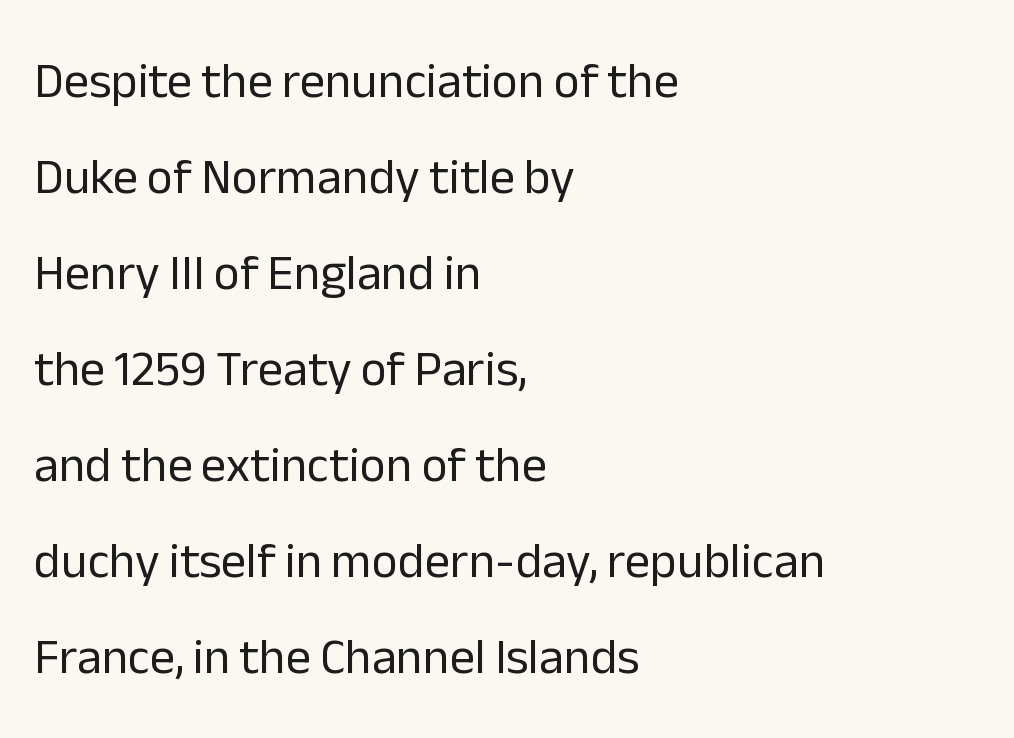
Do the letters lean? They stand straight. Horizontally, the lines are justified to the leading edge only. A bare baseline throughout the passage. The letters advance in unequal steps, a hallmark of proportional type. Baseline-to-baseline distance is far greater than the letter height.
